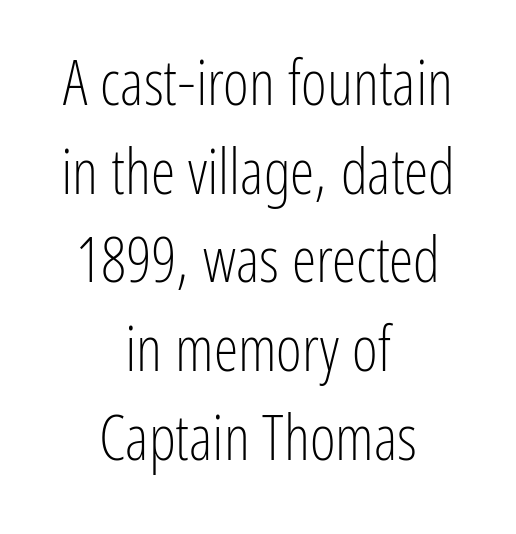
The image shows 62 px light, condensed sans-serif type, upright; set centered, normal line spacing (1.43x), normal letter spacing, not underlined; low stroke contrast and a medium x-height.
